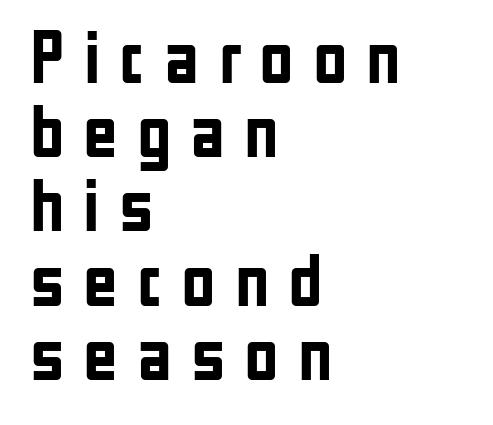
Q: Is the text bold? A: Yes.
Q: Is the text italic (slanted)? A: No, it is upright.
Q: Is the typeface a serif or a sans-serif typeface? A: Sans-serif.
Q: Is the text underlined? A: No.
Q: How is the paragraph aligned? A: Left-aligned.
Q: Is the spacing between letters normal or unusually wide? A: Unusually wide.
Q: Is the spacing between lines tight, normal or loose? A: Tight.
Q: Width (condensed, normal, or wide)? A: Condensed.
Q: Stroke contrast? A: Low.
Q: x-height? A: Medium.
Q: Monospaced? A: No.
